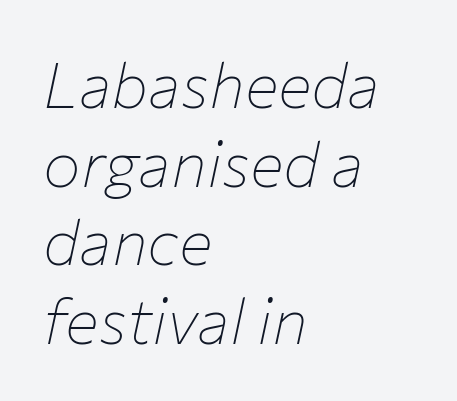
{"italic": "yes", "lean": "right", "slant_degrees": 12, "bold": "no", "weight": "thin", "width": "normal", "stroke_contrast": "low", "x_height": "medium", "monospaced": "no", "underline": "no", "align": "left", "line_spacing": "normal", "line_spacing_ratio": 1.25, "letter_spacing": "normal", "letter_spacing_em": 0.0, "glyph_px": 63}
